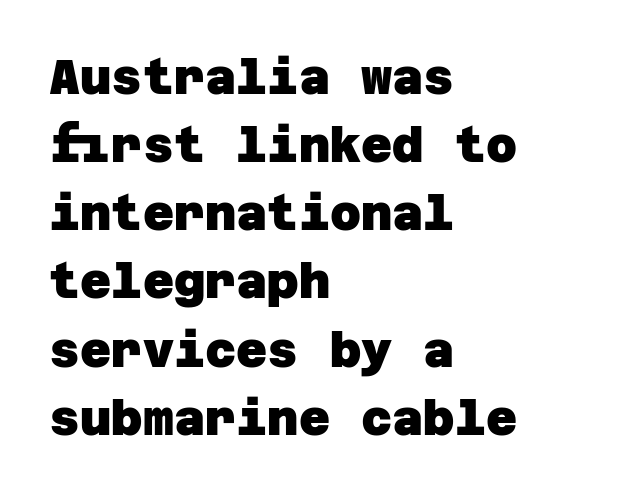
{"serif": "no", "bold": "yes", "weight": "heavy", "width": "normal", "stroke_contrast": "low", "x_height": "large", "underline": "no", "align": "left", "line_spacing": "normal", "line_spacing_ratio": 1.42, "letter_spacing": "normal", "letter_spacing_em": 0.0, "glyph_px": 48}
